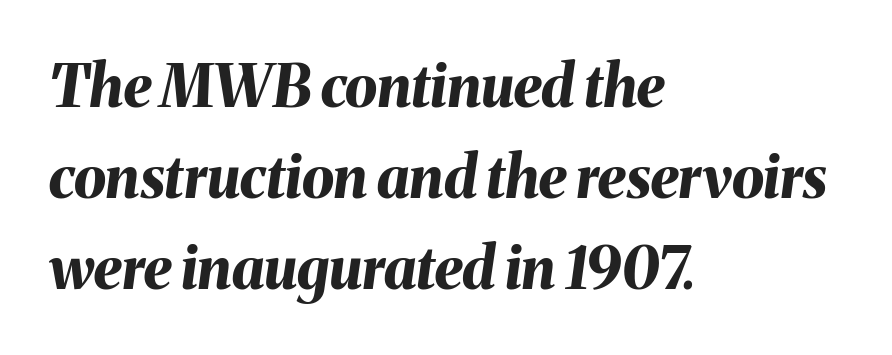
The image shows 58 px bold type, italic (leaning right); set left-aligned, normal line spacing (1.57x), normal letter spacing, not underlined; medium stroke contrast and a medium x-height.
